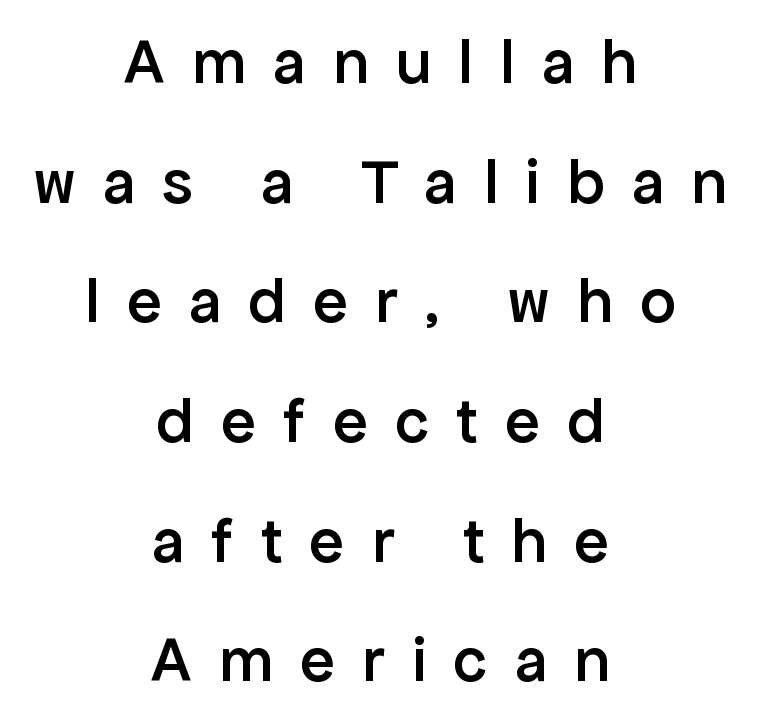
{"serif": "no", "italic": "no", "bold": "semi", "weight": "semibold", "width": "normal", "stroke_contrast": "low", "x_height": "medium", "monospaced": "no", "underline": "no", "align": "center", "line_spacing_ratio": 1.87, "letter_spacing": "wide", "letter_spacing_em": 0.43, "glyph_px": 64}
